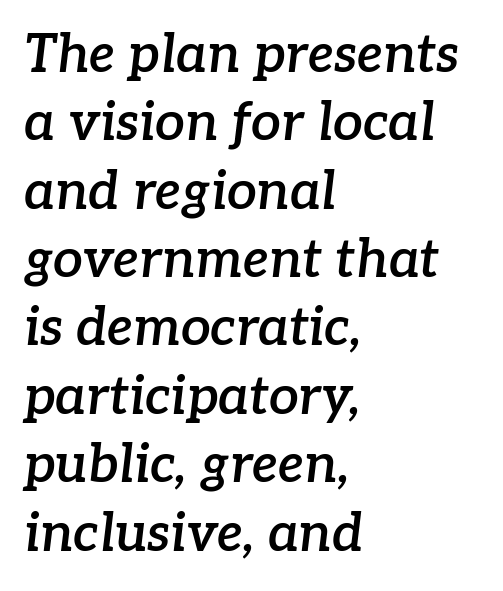
{"serif": "yes", "italic": "yes", "lean": "right", "slant_degrees": 7, "bold": "semi", "weight": "semibold", "width": "normal", "stroke_contrast": "low", "x_height": "medium", "monospaced": "no", "underline": "no", "align": "left", "line_spacing": "normal", "line_spacing_ratio": 1.29, "letter_spacing": "normal", "letter_spacing_em": 0.0, "glyph_px": 53}
